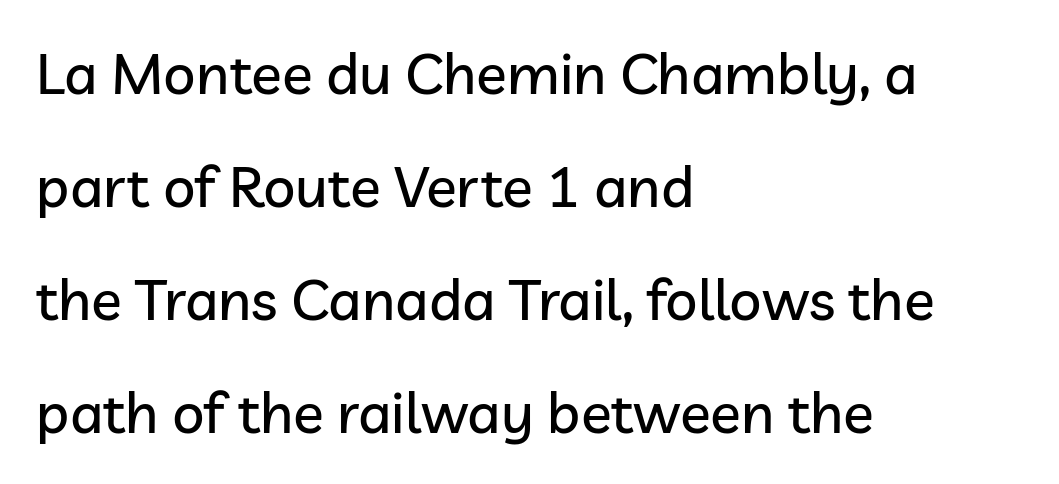
The typography opts for an upright posture over an oblique one. Rows of type keep a wide berth in the vertical direction. The text block is weighted toward the left margin, trailing off unevenly rightward. Looks like regular typesetting: each glyph gets only the width it needs.
